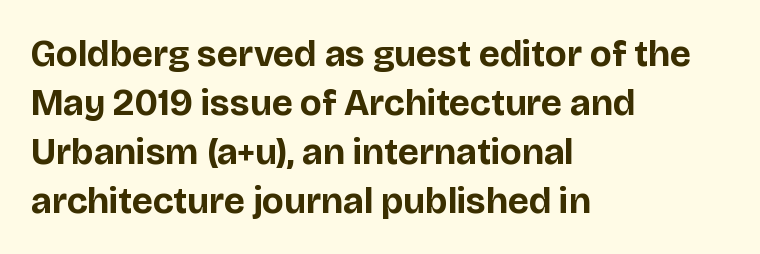
{"serif": "no", "italic": "no", "bold": "yes", "weight": "bold", "width": "normal", "stroke_contrast": "low", "x_height": "large", "monospaced": "no", "underline": "no", "align": "left", "line_spacing": "normal", "line_spacing_ratio": 1.32, "letter_spacing": "normal", "letter_spacing_em": 0.0, "glyph_px": 37}
